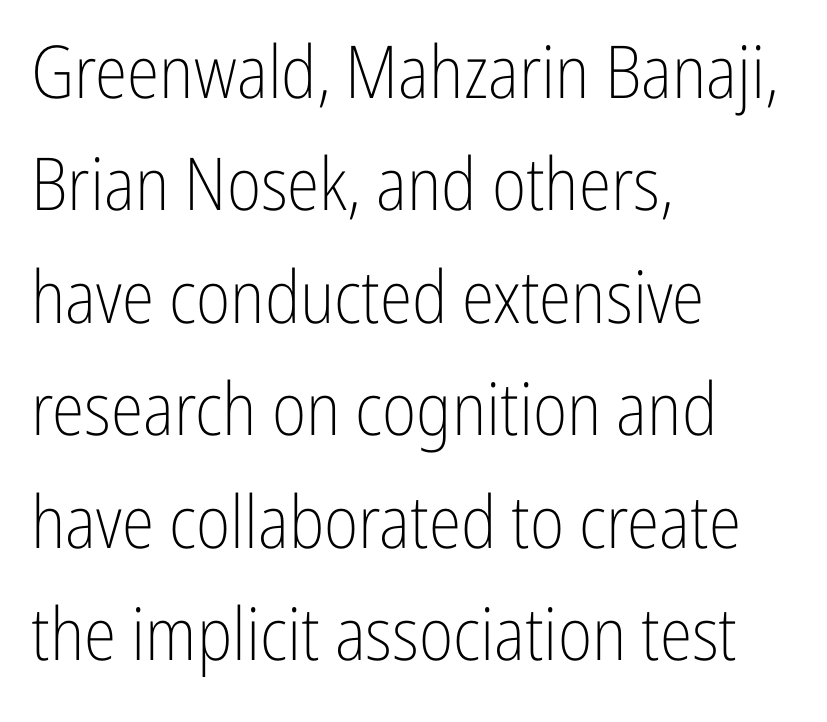
Q: Is the text bold? A: No.
Q: Is the text italic (slanted)? A: No, it is upright.
Q: Is the typeface a serif or a sans-serif typeface? A: Sans-serif.
Q: Is the text underlined? A: No.
Q: How is the paragraph aligned? A: Left-aligned.
Q: Is the spacing between letters normal or unusually wide? A: Normal.
Q: Is the spacing between lines tight, normal or loose? A: Normal.
Q: Width (condensed, normal, or wide)? A: Condensed.
Q: Stroke contrast? A: Low.
Q: x-height? A: Medium.
Q: Monospaced? A: No.
